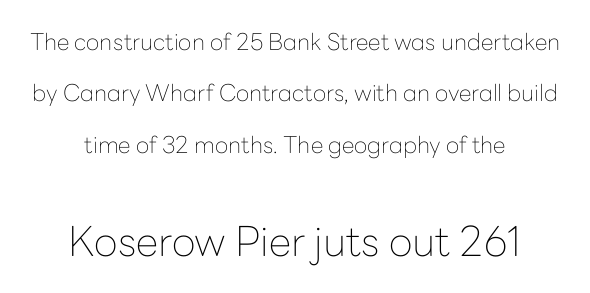
The image shows 41 px thin sans-serif type, upright; set centered, loose line spacing (2.23x), normal letter spacing, not underlined; the second (bottom) block is 1.78x larger; low stroke contrast and a medium x-height.
